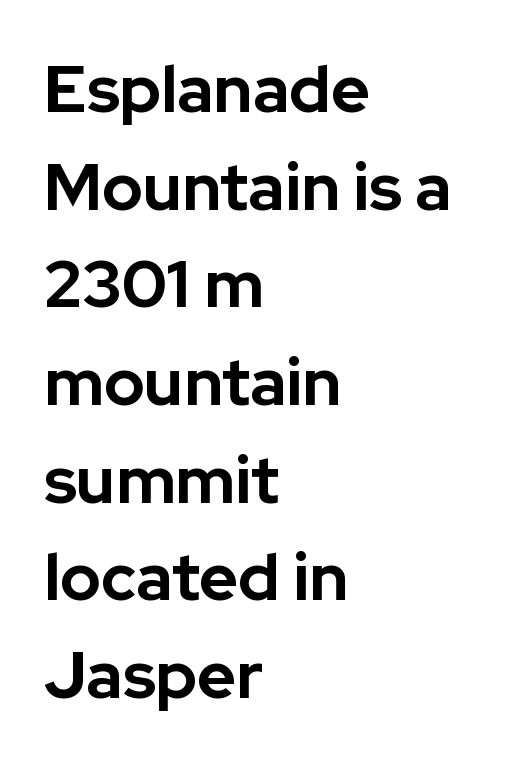
{"serif": "no", "italic": "no", "bold": "yes", "weight": "bold", "width": "normal", "stroke_contrast": "low", "x_height": "medium", "monospaced": "no", "underline": "no", "align": "left", "line_spacing": "normal", "line_spacing_ratio": 1.48, "letter_spacing": "normal", "letter_spacing_em": 0.0, "glyph_px": 66}
